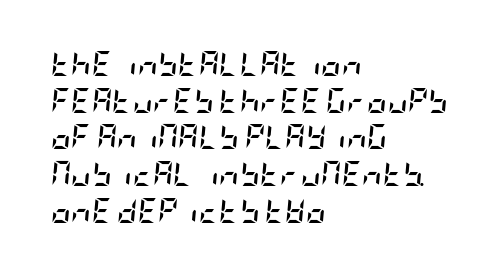
{"italic": "yes", "lean": "right", "slant_degrees": 5, "bold": "yes", "underline": "no", "align": "left", "line_spacing": "normal", "line_spacing_ratio": 1.47, "letter_spacing": "normal", "letter_spacing_em": 0.0, "glyph_px": 25}
